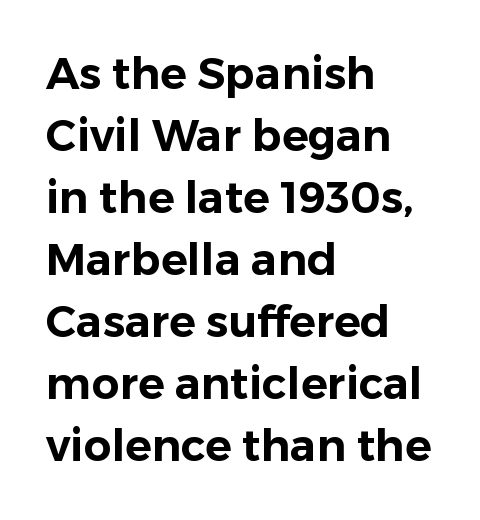
Students, note that the glyphs here touch the page at normal intervals. This is roman type, the default non-slanted kind. The designer left line spacing at the default. Each letter keeps its own natural width here, so spacing adapts to shape. The characters display no serif detailing; their extremities are plain.
